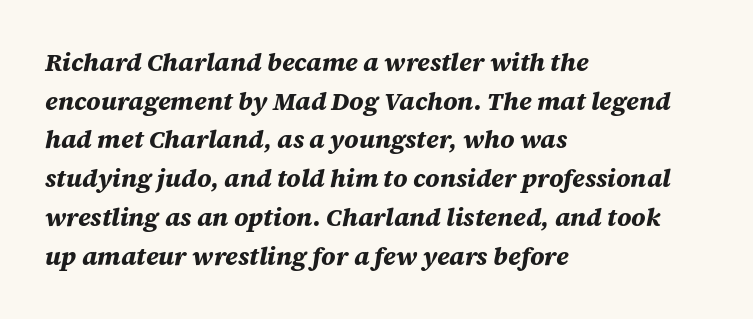
{"italic": "yes", "lean": "right", "slant_degrees": 12, "bold": "yes", "underline": "no", "align": "left", "line_spacing": "normal", "line_spacing_ratio": 1.55, "letter_spacing": "normal", "letter_spacing_em": 0.0, "glyph_px": 25}
